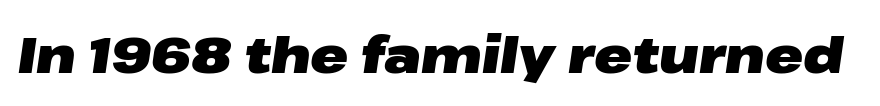
{"italic": "yes", "lean": "right", "slant_degrees": 8, "bold": "yes", "weight": "heavy", "width": "wide", "stroke_contrast": "low", "x_height": "medium", "monospaced": "no", "underline": "no", "letter_spacing": "normal", "letter_spacing_em": 0.0, "glyph_px": 51}
